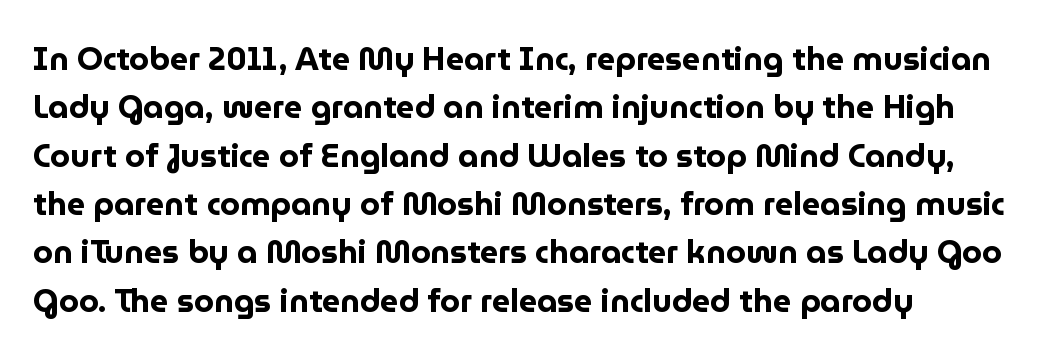
{"serif": "no", "italic": "no", "bold": "yes", "weight": "bold", "width": "normal", "stroke_contrast": "low", "x_height": "medium", "monospaced": "no", "underline": "no", "align": "left", "line_spacing": "normal", "line_spacing_ratio": 1.51, "letter_spacing": "normal", "letter_spacing_em": 0.0, "glyph_px": 32}
